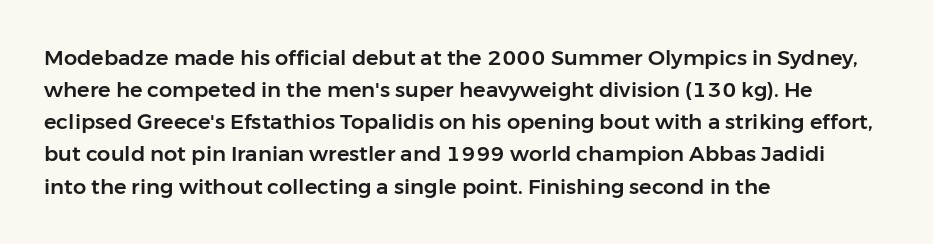
Q: Is the text italic (slanted)? A: No, it is upright.
Q: Is the text underlined? A: No.
Q: How is the paragraph aligned? A: Left-aligned.
Q: Is the spacing between letters normal or unusually wide? A: Normal.
Q: Is the spacing between lines tight, normal or loose? A: Normal.
